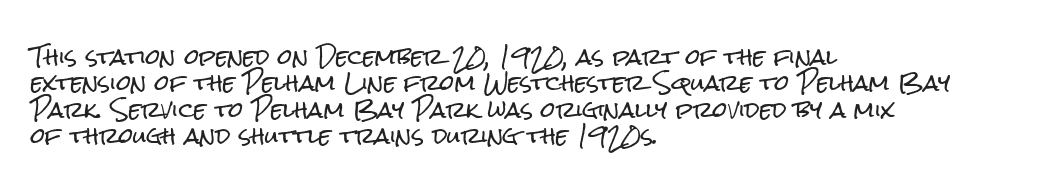
{"italic": "no", "underline": "no", "align": "left", "line_spacing": "normal", "line_spacing_ratio": 1.26, "letter_spacing": "normal", "letter_spacing_em": 0.0, "glyph_px": 21}
